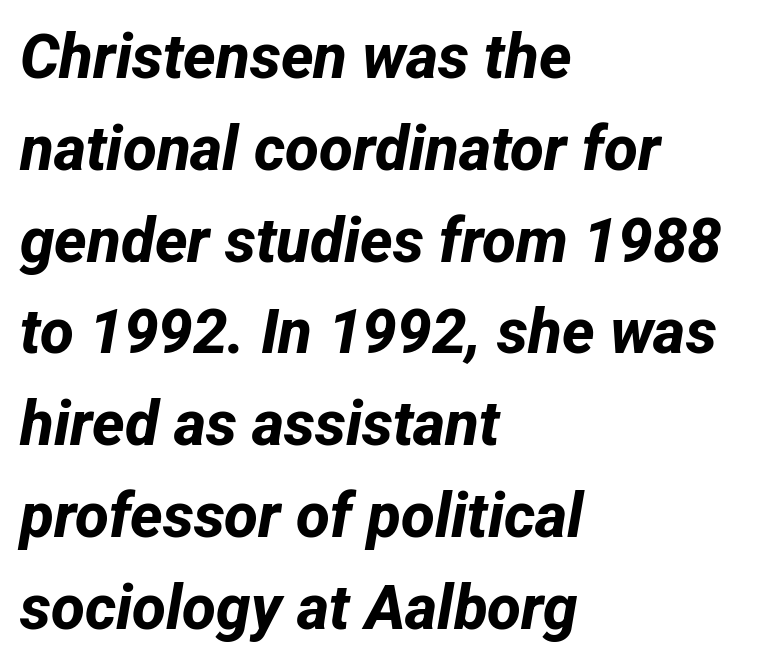
Q: Is the text bold? A: Yes.
Q: Is the typeface a serif or a sans-serif typeface? A: Sans-serif.
Q: Is the text underlined? A: No.
Q: How is the paragraph aligned? A: Left-aligned.
Q: Is the spacing between letters normal or unusually wide? A: Normal.
Q: Is the spacing between lines tight, normal or loose? A: Normal.
Q: Width (condensed, normal, or wide)? A: Normal.
Q: Stroke contrast? A: Low.
Q: x-height? A: Medium.
Q: Monospaced? A: No.
